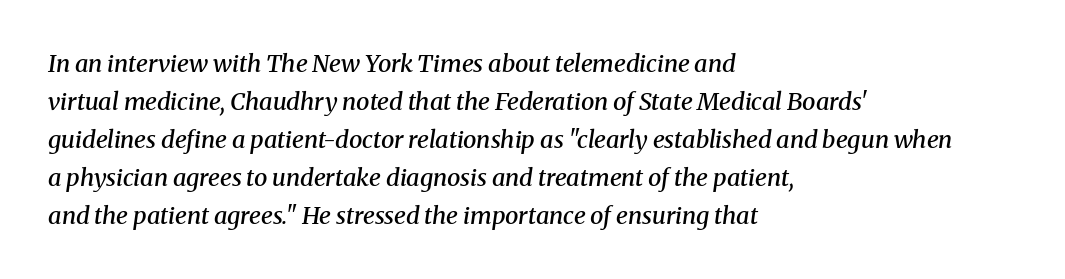
{"italic": "yes", "lean": "right", "slant_degrees": 8, "bold": "semi", "underline": "no", "align": "left", "line_spacing": "normal", "line_spacing_ratio": 1.58, "letter_spacing": "normal", "letter_spacing_em": 0.0, "glyph_px": 24}
